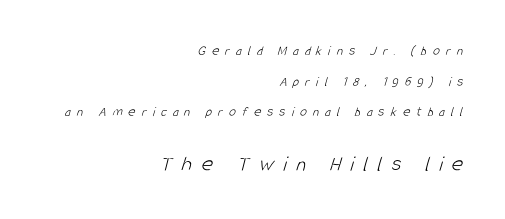
Q: Is the text bold? A: No.
Q: Is the text underlined? A: No.
Q: How is the paragraph aligned? A: Right-aligned.
Q: Is the spacing between letters normal or unusually wide? A: Unusually wide.
Q: Is the spacing between lines tight, normal or loose? A: Loose.
Q: Which block of text is set in a larger size, the first (top) or the second (bottom)? A: The second (bottom) one.
